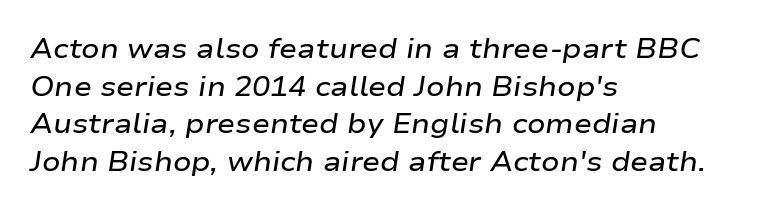
Q: Is the text bold? A: Semi-bold.
Q: Is the text italic (slanted)? A: Yes, it leans right by about 9 degrees.
Q: Is the text underlined? A: No.
Q: How is the paragraph aligned? A: Left-aligned.
Q: Is the spacing between letters normal or unusually wide? A: Normal.
Q: Is the spacing between lines tight, normal or loose? A: Normal.
